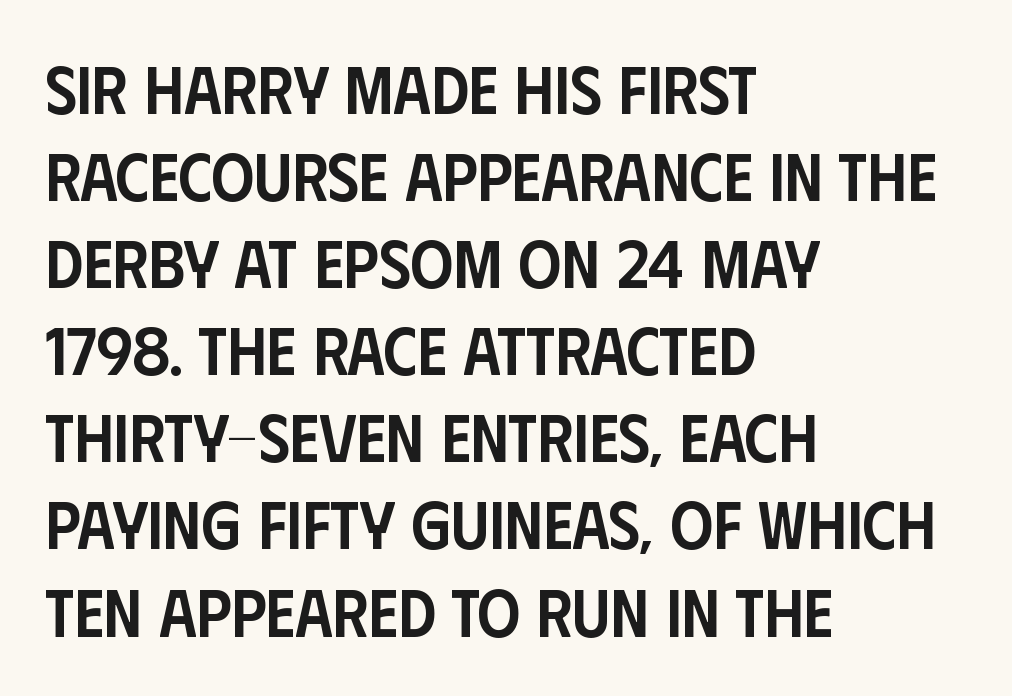
{"serif": "no", "italic": "no", "bold": "semi", "weight": "semibold", "width": "condensed", "stroke_contrast": "low", "x_height": "large", "monospaced": "no", "underline": "no", "align": "left", "line_spacing": "normal", "line_spacing_ratio": 1.3, "letter_spacing": "normal", "letter_spacing_em": 0.0, "glyph_px": 67}
